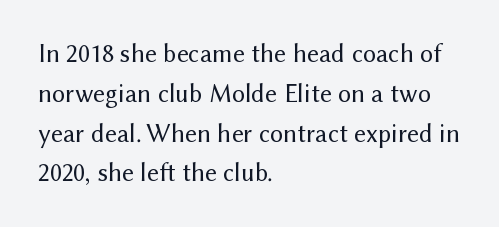
Nobody touched the tracking dial on this one. Line starts are locked; line ends wander. The block of text has a typical density, with ordinary space between rows. The glyphs are unaccompanied by any horizontal stroke below them. Notice how the stems are strictly vertical — no italics here. These glyphs show unthickened strokes, regular width or finer.
